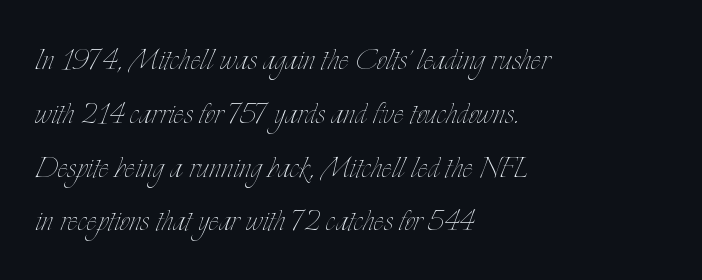
{"bold": "no", "weight": "thin", "width": "condensed", "stroke_contrast": "low", "x_height": "small", "monospaced": "no", "underline": "no", "align": "left", "line_spacing": "normal", "line_spacing_ratio": 1.38, "letter_spacing": "normal", "letter_spacing_em": 0.0, "glyph_px": 39}
